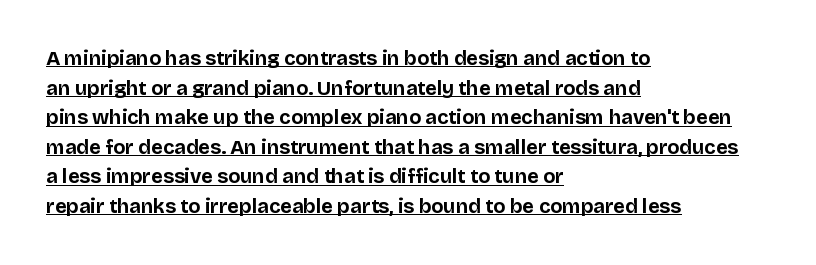
{"italic": "no", "bold": "yes", "underline": "yes", "align": "left", "line_spacing": "normal", "line_spacing_ratio": 1.48, "letter_spacing": "normal", "letter_spacing_em": 0.0, "glyph_px": 20}
